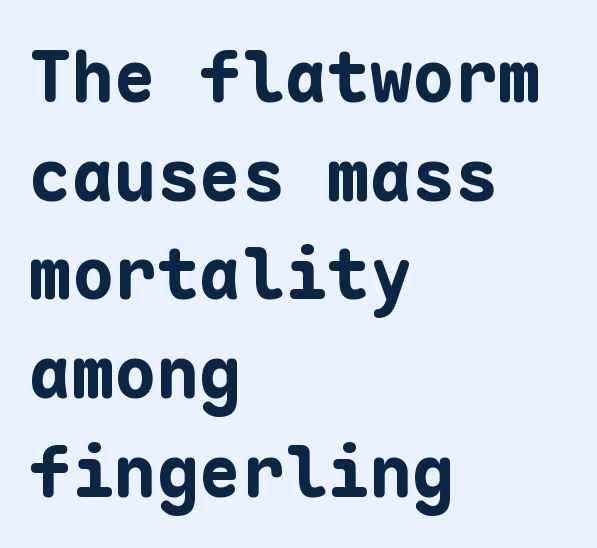
The image shows 71 px bold sans-serif type, upright, monospaced; set left-aligned, normal line spacing (1.39x), normal letter spacing, not underlined; low stroke contrast and a medium x-height.
